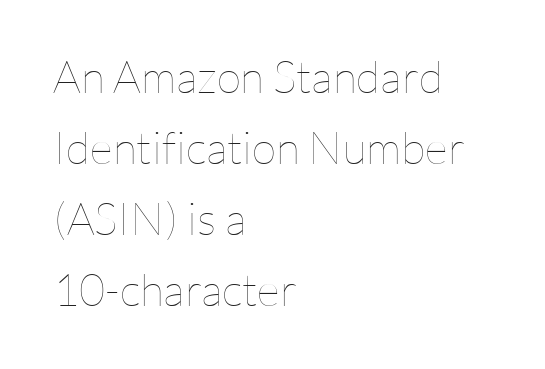
Q: Is the text bold? A: No.
Q: Is the text italic (slanted)? A: No, it is upright.
Q: Is the text underlined? A: No.
Q: How is the paragraph aligned? A: Left-aligned.
Q: Is the spacing between letters normal or unusually wide? A: Normal.
Q: Is the spacing between lines tight, normal or loose? A: Normal.
Q: Width (condensed, normal, or wide)? A: Normal.
Q: Stroke contrast? A: Low.
Q: x-height? A: Medium.
Q: Monospaced? A: No.
